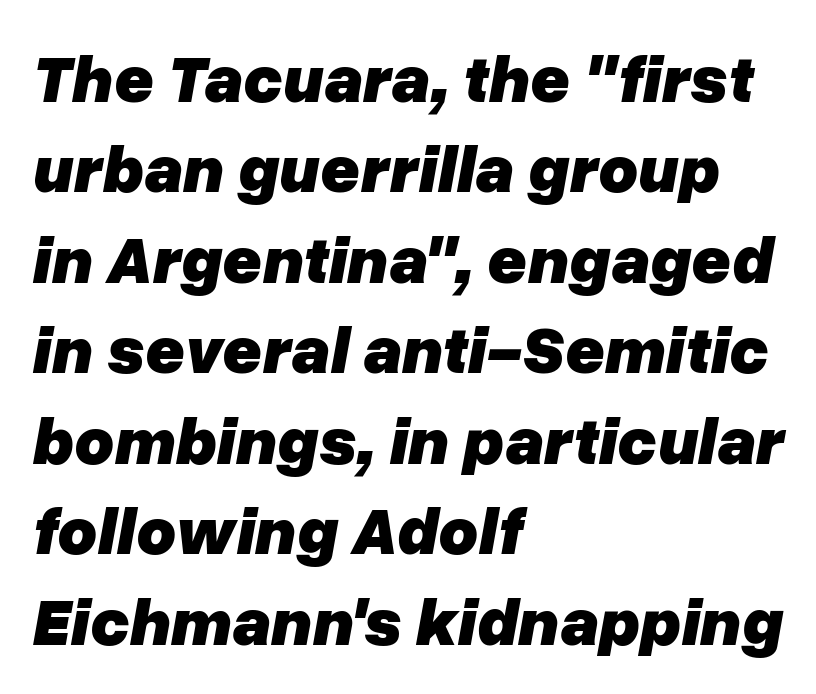
{"italic": "yes", "lean": "right", "slant_degrees": 10, "bold": "yes", "weight": "heavy", "width": "normal", "stroke_contrast": "low", "x_height": "medium", "monospaced": "no", "underline": "no", "align": "left", "line_spacing": "normal", "line_spacing_ratio": 1.33, "letter_spacing": "normal", "letter_spacing_em": 0.0, "glyph_px": 68}
